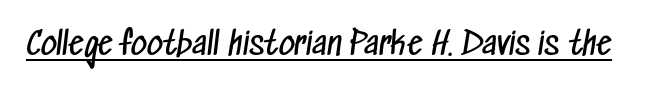
Q: Is the text bold? A: No.
Q: Is the typeface a serif or a sans-serif typeface? A: Sans-serif.
Q: Is the text underlined? A: Yes.
Q: Is the spacing between letters normal or unusually wide? A: Normal.
Q: Width (condensed, normal, or wide)? A: Condensed.
Q: Stroke contrast? A: Low.
Q: x-height? A: Medium.
Q: Monospaced? A: No.
